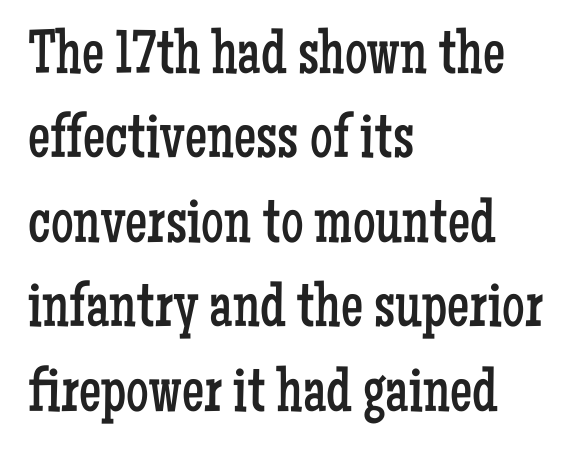
{"serif": "yes", "italic": "no", "bold": "no", "weight": "regular", "width": "condensed", "stroke_contrast": "low", "x_height": "medium", "monospaced": "no", "underline": "no", "align": "left", "line_spacing": "normal", "line_spacing_ratio": 1.34, "letter_spacing": "normal", "letter_spacing_em": 0.0, "glyph_px": 63}
